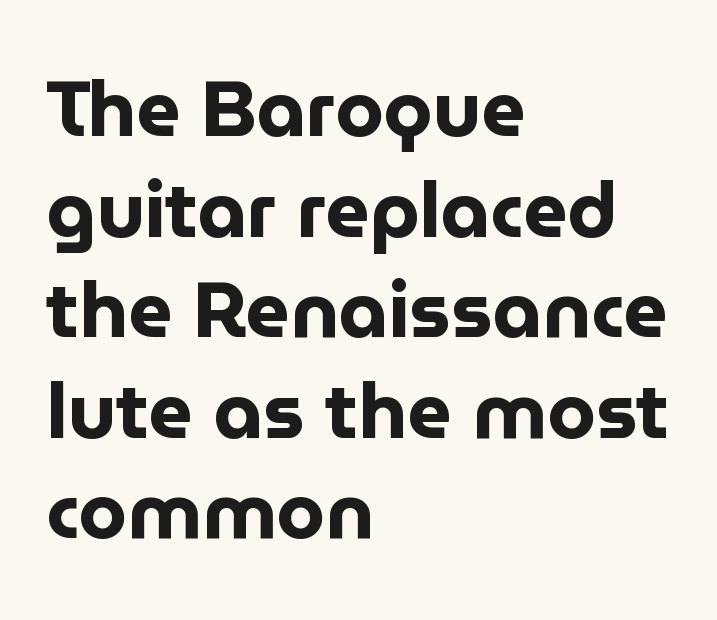
Q: Is the text bold? A: Yes.
Q: Is the text italic (slanted)? A: No, it is upright.
Q: Is the typeface a serif or a sans-serif typeface? A: Sans-serif.
Q: Is the text underlined? A: No.
Q: How is the paragraph aligned? A: Left-aligned.
Q: Is the spacing between letters normal or unusually wide? A: Normal.
Q: Is the spacing between lines tight, normal or loose? A: Normal.
Q: Width (condensed, normal, or wide)? A: Normal.
Q: Stroke contrast? A: Low.
Q: x-height? A: Medium.
Q: Monospaced? A: No.
